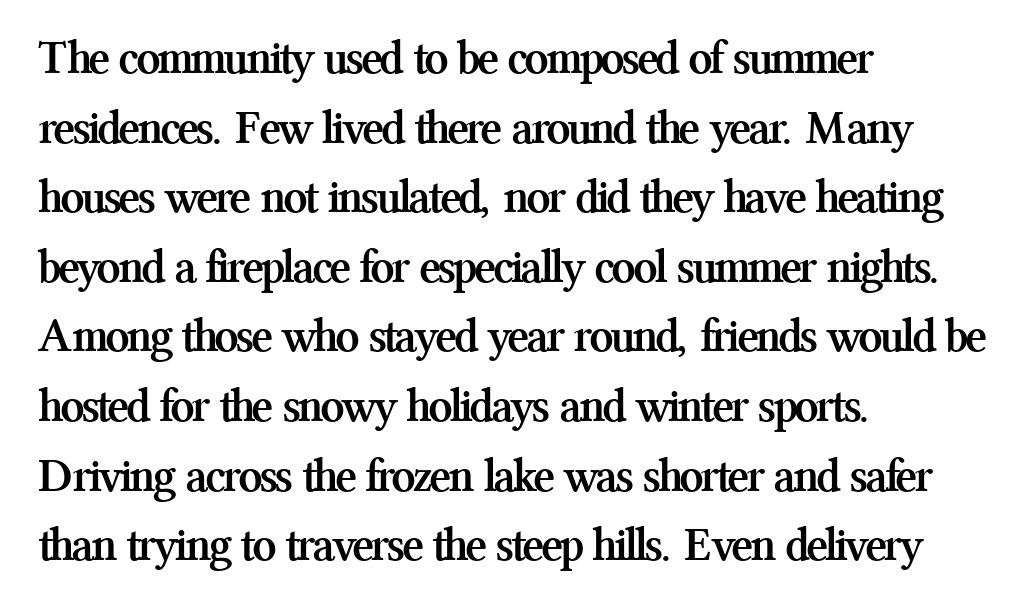
The image shows 48 px semibold serif type, upright; set left-aligned, normal line spacing (1.45x), normal letter spacing, not underlined; medium stroke contrast and a medium x-height.
